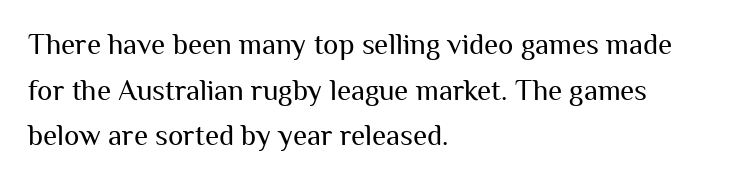
The image shows 29 px regular-weight sans-serif type, upright; set left-aligned, normal line spacing (1.57x), normal letter spacing, not underlined; medium stroke contrast and a medium x-height.
